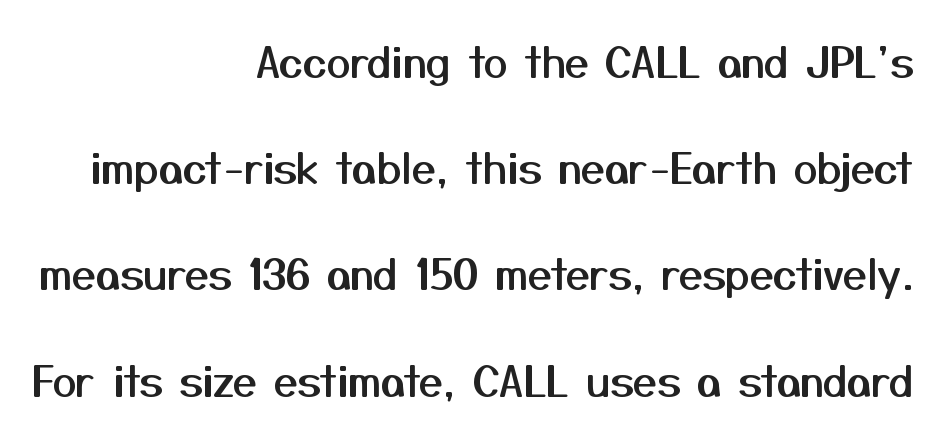
Q: Is the text italic (slanted)? A: No, it is upright.
Q: Is the typeface a serif or a sans-serif typeface? A: Sans-serif.
Q: Is the text underlined? A: No.
Q: How is the paragraph aligned? A: Right-aligned.
Q: Is the spacing between letters normal or unusually wide? A: Normal.
Q: Is the spacing between lines tight, normal or loose? A: Loose.
Q: Width (condensed, normal, or wide)? A: Normal.
Q: Stroke contrast? A: Medium.
Q: x-height? A: Medium.
Q: Monospaced? A: No.
